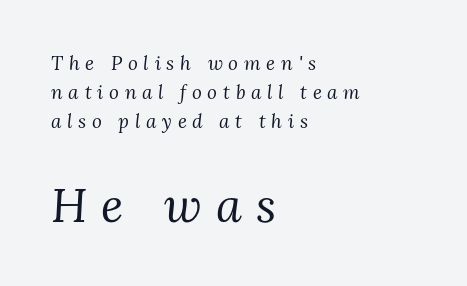
Is the lower block the larger one? Yes — the lower block carries the bigger type. Glance below the letters and you will spot only blank space. Do the characters align in a grid? No, the font is proportional. The axis of the letterforms is tilted away from vertical. Horizontal bands of white between lines are of average thickness. Compared with typical body copy, the letter spacing here is much looser.
